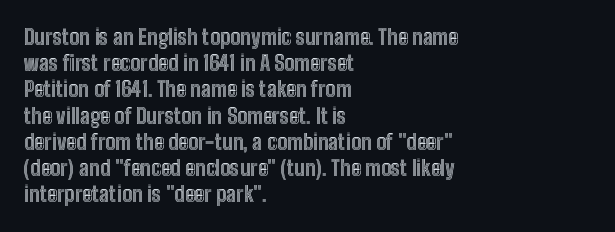
The image shows 21 px text type, upright; set left-aligned, normal line spacing (1.25x), normal letter spacing, not underlined.
